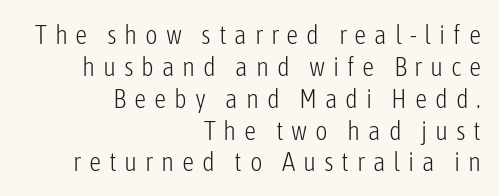
The image shows 27 px text type, upright; set right-aligned, line spacing 1.18x, unusually wide letter spacing (+0.29 em), not underlined.
